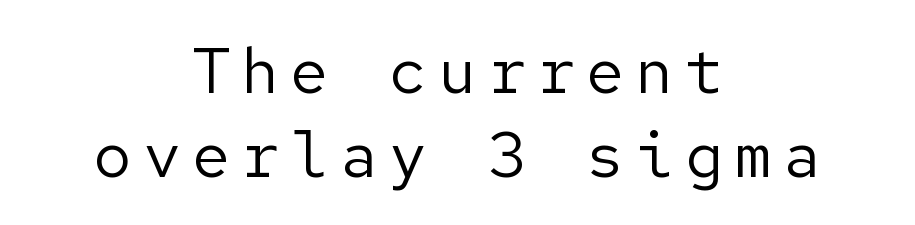
The image shows 64 px regular-weight sans-serif type, upright; set centered, normal line spacing (1.32x), not underlined; low stroke contrast and a medium x-height.
